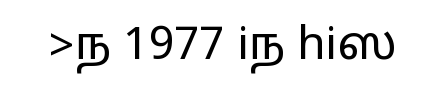
The image shows 46 px wide sans-serif type, upright; set normal letter spacing, not underlined; medium stroke contrast.
